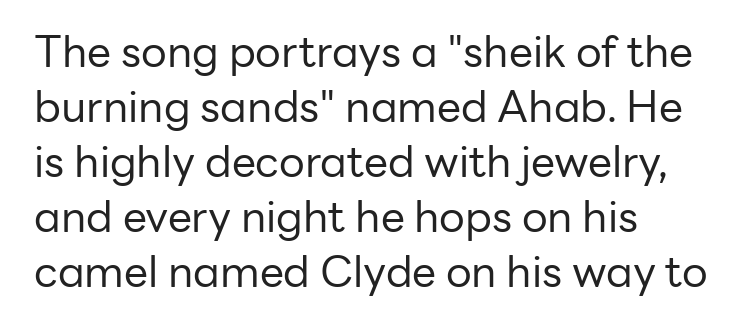
Regular leading. Caption: face not bold, strokes unweighted. No extra tracking has been applied to these lines. Honestly, there is no underline to notice here at all. In CSS terms this would be text-align: left. Spacing verdict: proportional, widths tailored to each character.
